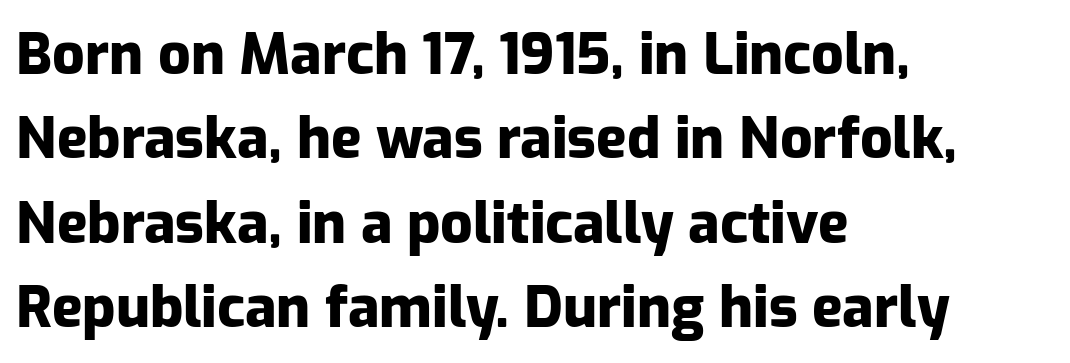
Nobody touched the tracking dial on this one. Glance below the letters and you will spot only blank space. Rendered with straight, roman letterforms. Look at the bottom of the vertical strokes: they stop flat, with no serifs. Note the varied advance widths — an 'i' is clearly narrower than an 'm'.
